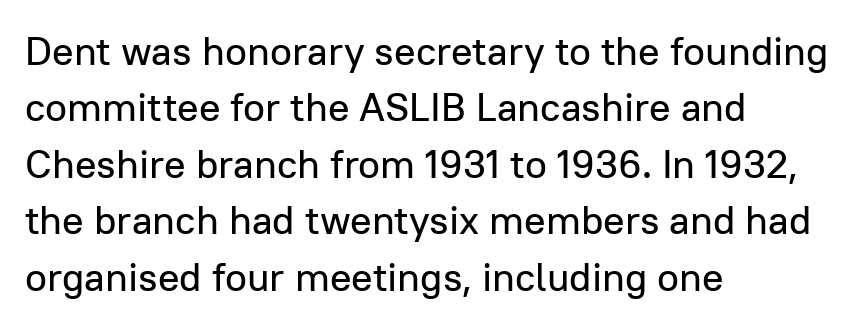
The image shows 40 px sans-serif type, upright; set left-aligned, normal line spacing (1.41x), normal letter spacing, not underlined; low stroke contrast and a medium x-height.
